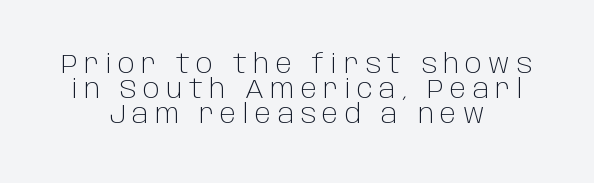
Q: Is the text bold? A: No.
Q: Is the text italic (slanted)? A: No, it is upright.
Q: Is the text underlined? A: No.
Q: How is the paragraph aligned? A: Centered.
Q: Is the spacing between letters normal or unusually wide? A: Unusually wide.
Q: Is the spacing between lines tight, normal or loose? A: Tight.
